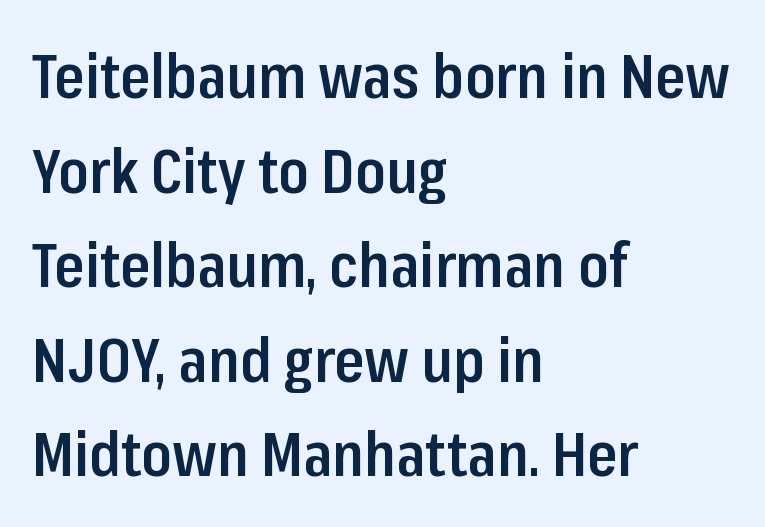
Q: Is the text bold? A: Semi-bold.
Q: Is the text italic (slanted)? A: No, it is upright.
Q: Is the typeface a serif or a sans-serif typeface? A: Sans-serif.
Q: Is the text underlined? A: No.
Q: How is the paragraph aligned? A: Left-aligned.
Q: Is the spacing between letters normal or unusually wide? A: Normal.
Q: Is the spacing between lines tight, normal or loose? A: Normal.
Q: Width (condensed, normal, or wide)? A: Condensed.
Q: Stroke contrast? A: Low.
Q: x-height? A: Medium.
Q: Monospaced? A: No.
